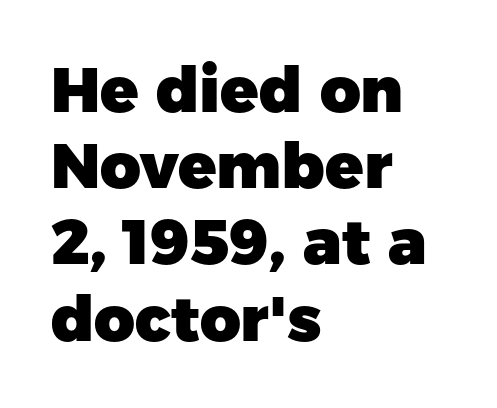
{"serif": "no", "italic": "no", "bold": "yes", "weight": "heavy", "width": "normal", "stroke_contrast": "low", "x_height": "medium", "monospaced": "no", "underline": "no", "align": "left", "line_spacing_ratio": 1.21, "letter_spacing": "normal", "letter_spacing_em": 0.0, "glyph_px": 63}
